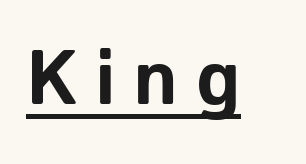
{"serif": "no", "italic": "no", "bold": "yes", "weight": "bold", "width": "normal", "stroke_contrast": "low", "x_height": "medium", "monospaced": "no", "underline": "yes", "letter_spacing": "wide", "letter_spacing_em": 0.23, "glyph_px": 77}
